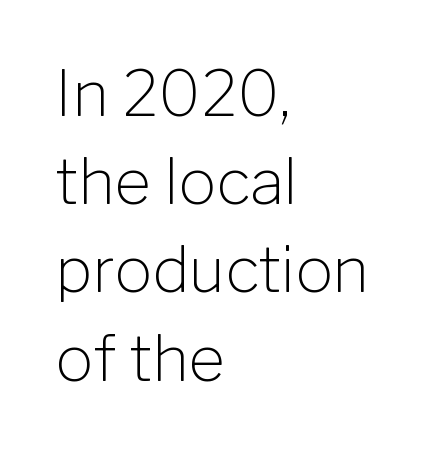
This sample keeps an unexceptional amount of space between lines. You can tell it's not italic because the verticals are truly vertical. The lines in this sample share a left origin and differ only in where they stop. Font category for this specimen: sans-serif. A clean baseline with only descenders dipping below it.
